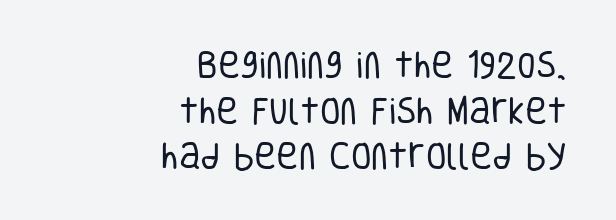
Is this a fixed-width face? No — the glyphs have proportional, varying widths. Compared with a typical body face, this is equally light or lighter still. Grotesque or geometric, the face here clearly has no serifs. The lines are quadded right. The specimen omits any rule beneath the text block's lines. In terms of posture, this sample is upright.
